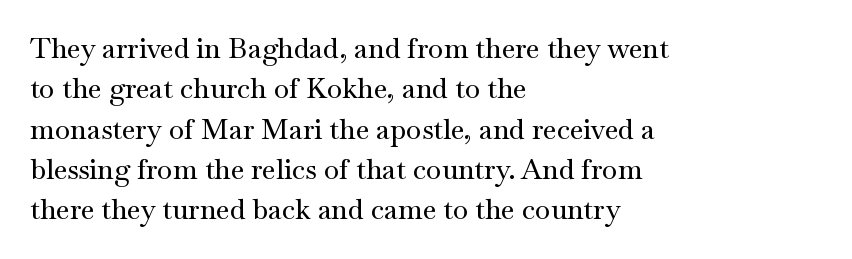
Q: Is the text italic (slanted)? A: No, it is upright.
Q: Is the typeface a serif or a sans-serif typeface? A: Serif.
Q: Is the text underlined? A: No.
Q: How is the paragraph aligned? A: Left-aligned.
Q: Is the spacing between letters normal or unusually wide? A: Normal.
Q: Is the spacing between lines tight, normal or loose? A: Normal.
Q: Width (condensed, normal, or wide)? A: Wide.
Q: Stroke contrast? A: Medium.
Q: x-height? A: Small.
Q: Monospaced? A: No.
